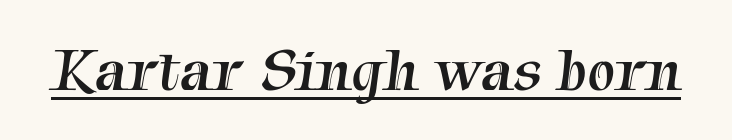
The image shows 62 px regular-weight serif type; set normal letter spacing, underlined; medium stroke contrast and a medium x-height.
